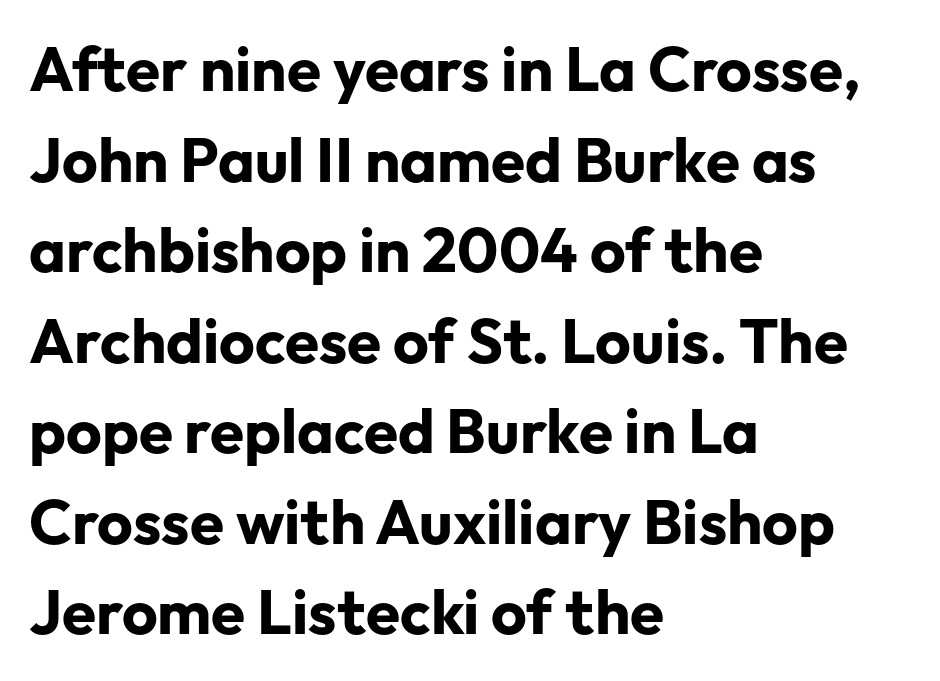
The image shows 62 px bold sans-serif type, upright; set left-aligned, normal line spacing (1.46x), normal letter spacing, not underlined; low stroke contrast and a medium x-height.
